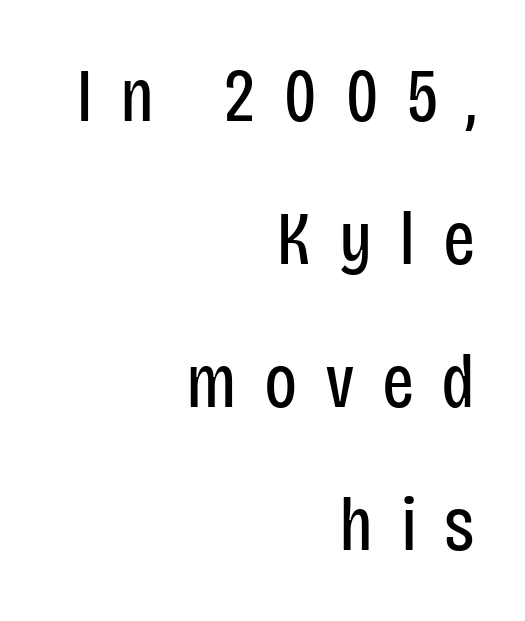
Varying glyph widths throughout — classic text-font behaviour. The string is rendered with underlining switched off. These lines are set flush right with a ragged left edge. Type style note: lacks serifs.
